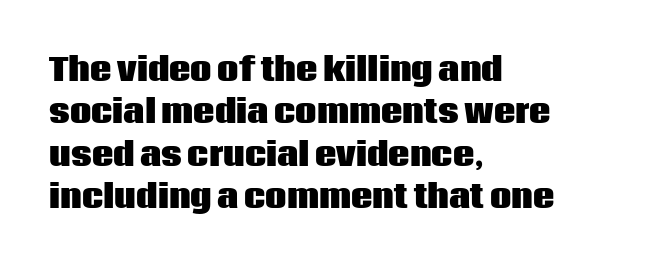
The image shows 30 px heavy sans-serif type, upright; set left-aligned, normal line spacing (1.41x), normal letter spacing, not underlined; low stroke contrast and a large x-height.
